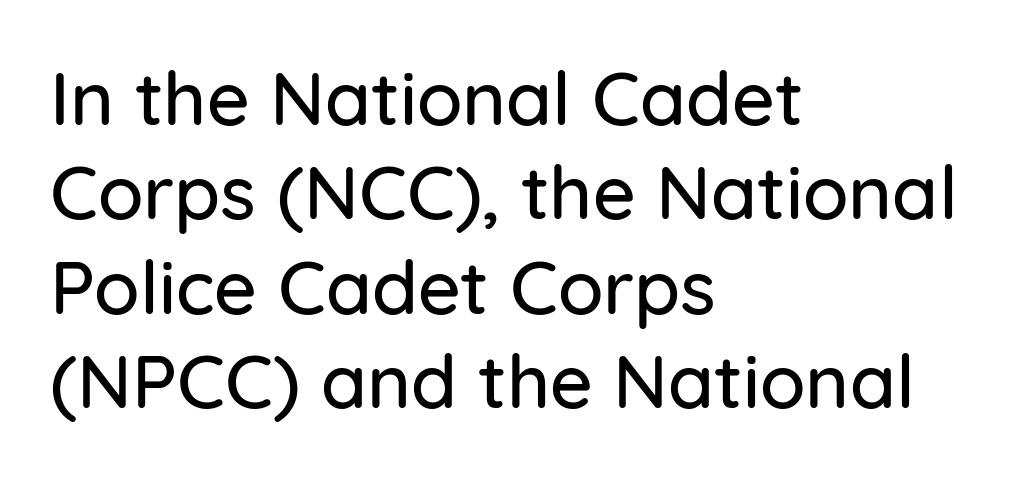
Q: Is the text italic (slanted)? A: No, it is upright.
Q: Is the typeface a serif or a sans-serif typeface? A: Sans-serif.
Q: Is the text underlined? A: No.
Q: How is the paragraph aligned? A: Left-aligned.
Q: Is the spacing between letters normal or unusually wide? A: Normal.
Q: Is the spacing between lines tight, normal or loose? A: Normal.
Q: Width (condensed, normal, or wide)? A: Normal.
Q: Stroke contrast? A: Low.
Q: x-height? A: Medium.
Q: Monospaced? A: No.
